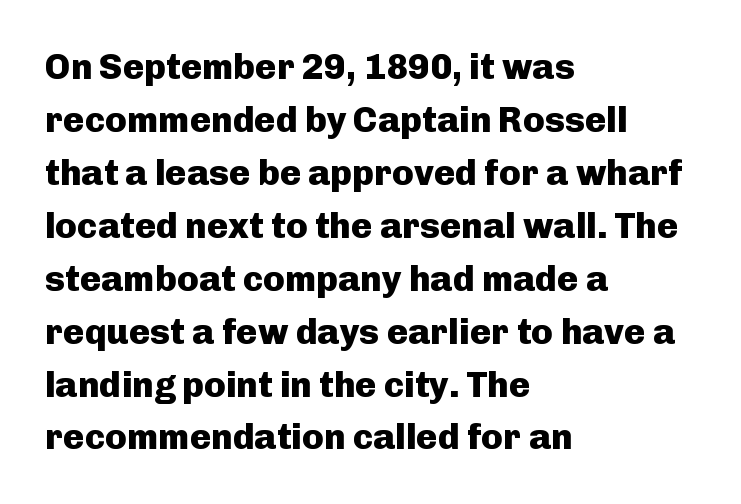
These lines are rendered in a variable-pitch font. Glance below the letters and you will spot only blank space. A typesetter would call this zero additional tracking. The designer left line spacing at the default. Grotesque or geometric, the face here clearly has no serifs.
